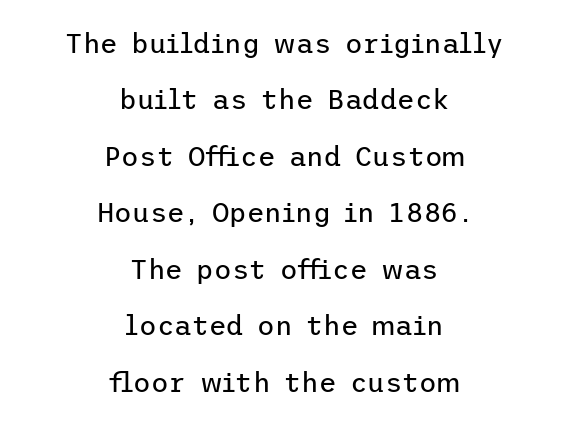
The image shows 27 px text type, upright; set centered, loose line spacing (2.09x), normal letter spacing, not underlined.
